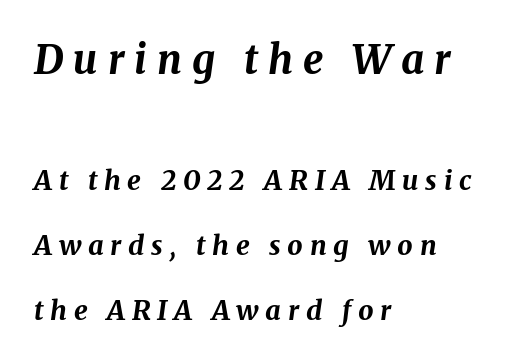
The image shows 40 px bold type, italic (leaning right); set left-aligned, loose line spacing (2.42x), unusually wide letter spacing (+0.25 em), not underlined; the first (top) block is 1.48x larger; medium stroke contrast and a medium x-height.
